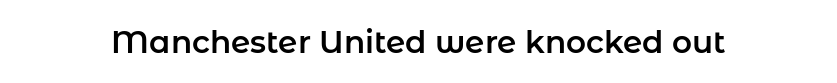
{"serif": "no", "italic": "no", "width": "normal", "stroke_contrast": "low", "x_height": "medium", "monospaced": "no", "underline": "no", "letter_spacing": "normal", "letter_spacing_em": 0.0, "glyph_px": 31}
